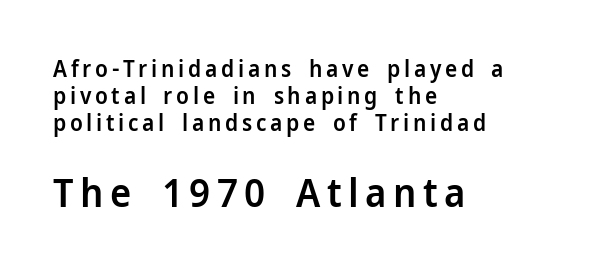
These two chunks differ in scale, with the bottom chunk taking the larger measure. The passage shown is not underscored anywhere. Which margin do the lines hug? The left one — the right edge is uneven. Does the lettering tilt? It doesn't — this is upright. Character widths vary here, with narrow letters taking less room than wide ones.
